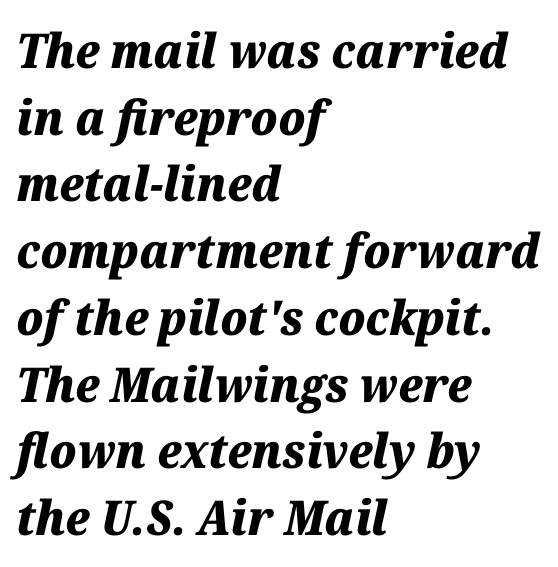
{"italic": "yes", "lean": "right", "slant_degrees": 12, "bold": "yes", "weight": "heavy", "width": "normal", "stroke_contrast": "medium", "x_height": "medium", "monospaced": "no", "underline": "no", "align": "left", "line_spacing": "normal", "line_spacing_ratio": 1.39, "letter_spacing": "normal", "letter_spacing_em": 0.0, "glyph_px": 48}
